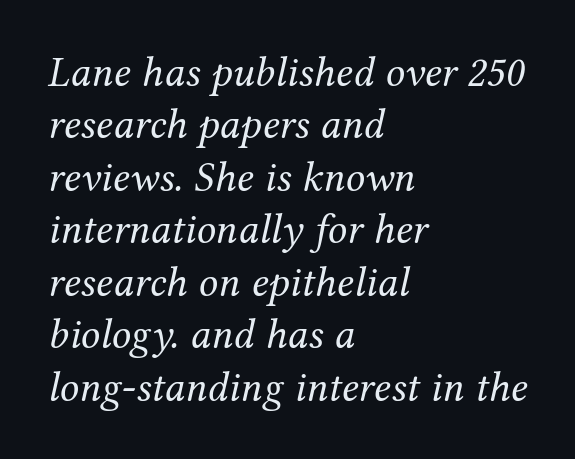
{"serif": "yes", "italic": "yes", "lean": "right", "slant_degrees": 12, "bold": "no", "weight": "regular", "width": "normal", "stroke_contrast": "medium", "x_height": "medium", "monospaced": "no", "underline": "no", "align": "left", "line_spacing_ratio": 1.22, "letter_spacing": "normal", "letter_spacing_em": 0.0, "glyph_px": 43}
